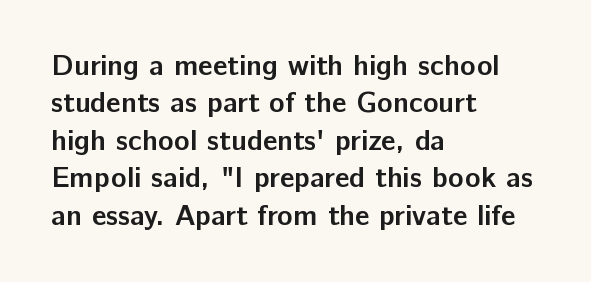
Q: Is the text bold? A: Yes.
Q: Is the text italic (slanted)? A: No, it is upright.
Q: Is the typeface a serif or a sans-serif typeface? A: Sans-serif.
Q: Is the text underlined? A: No.
Q: How is the paragraph aligned? A: Left-aligned.
Q: Is the spacing between letters normal or unusually wide? A: Normal.
Q: Is the spacing between lines tight, normal or loose? A: Normal.
Q: Width (condensed, normal, or wide)? A: Normal.
Q: Stroke contrast? A: Low.
Q: x-height? A: Medium.
Q: Monospaced? A: No.
